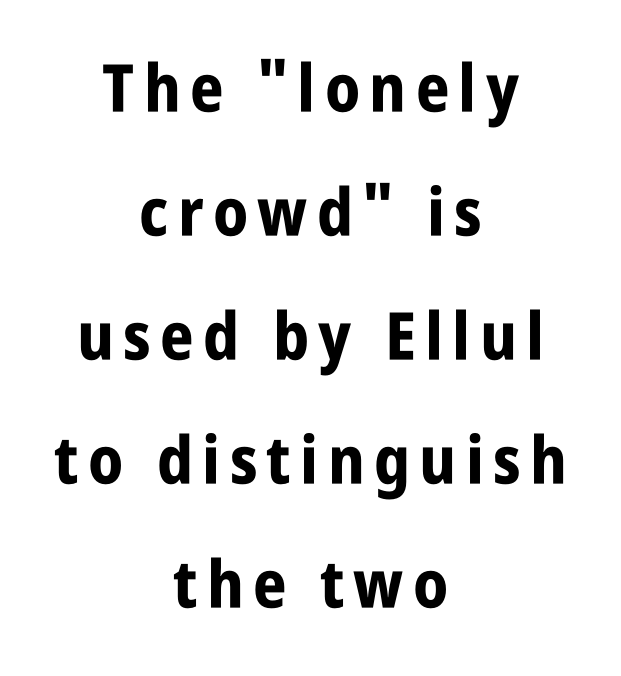
The image shows 66 px bold, condensed sans-serif type, upright; set centered, line spacing 1.88x, not underlined; low stroke contrast and a large x-height.
